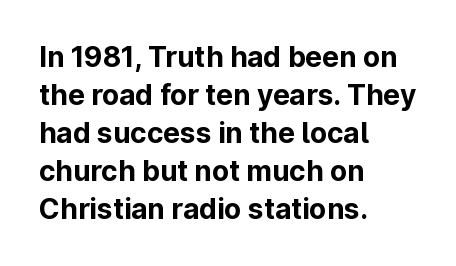
The image shows 28 px bold sans-serif type, upright; set left-aligned, normal line spacing (1.36x), normal letter spacing, not underlined; low stroke contrast and a medium x-height.
